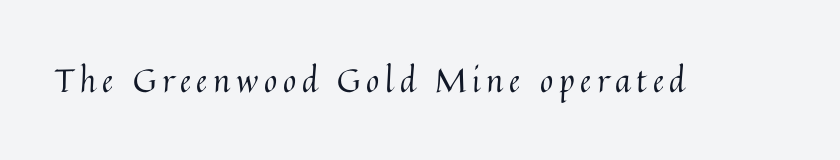
Rule under the text: the space is simply empty. Weight: in the light-to-regular range. Each letter keeps its own natural width here, so spacing adapts to shape.
